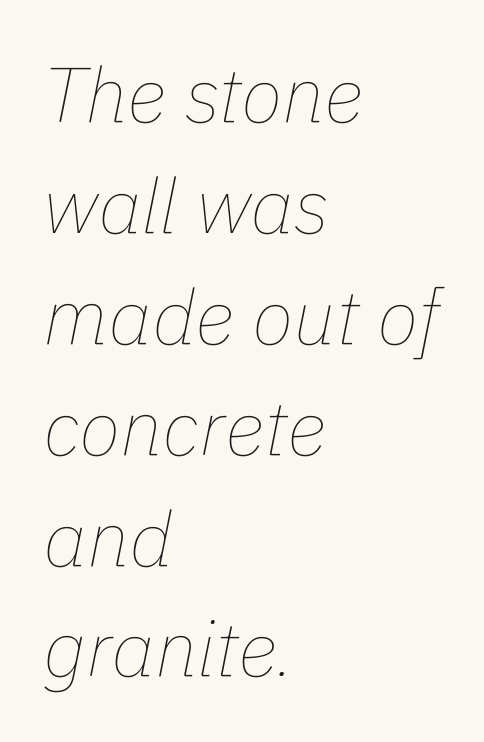
The image shows 77 px thin type, italic (leaning right); set left-aligned, normal line spacing (1.44x), normal letter spacing, not underlined; low stroke contrast and a medium x-height.
